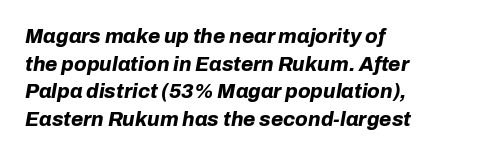
{"italic": "yes", "lean": "right", "slant_degrees": 10, "bold": "yes", "underline": "no", "align": "left", "line_spacing": "normal", "line_spacing_ratio": 1.38, "letter_spacing": "normal", "letter_spacing_em": 0.0, "glyph_px": 20}
